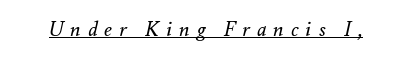
{"italic": "yes", "lean": "right", "slant_degrees": 12, "bold": "no", "underline": "yes", "letter_spacing": "wide", "letter_spacing_em": 0.36, "glyph_px": 20}
